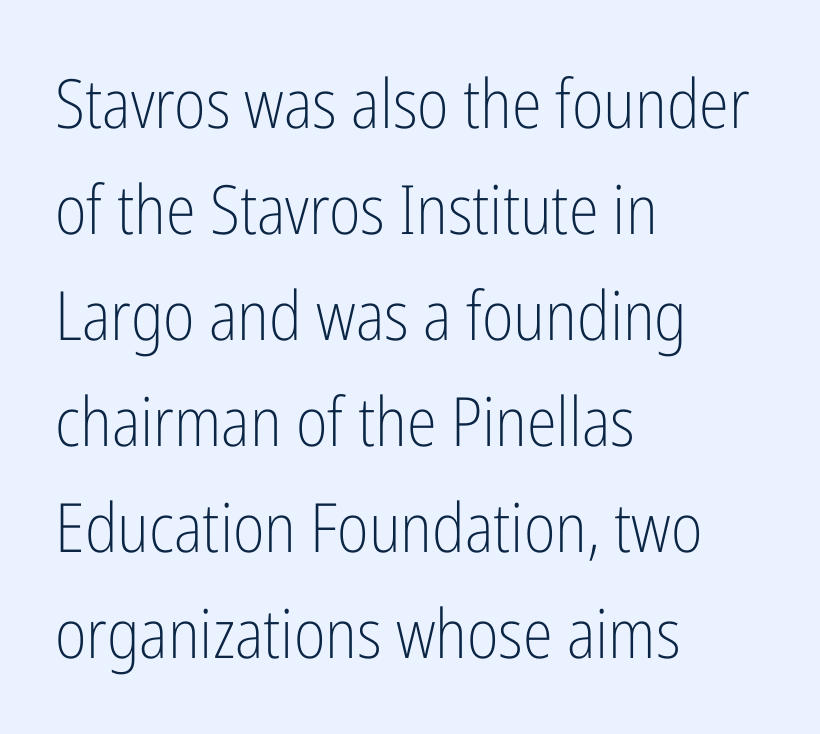
Q: Is the text bold? A: No.
Q: Is the text italic (slanted)? A: No, it is upright.
Q: Is the typeface a serif or a sans-serif typeface? A: Sans-serif.
Q: Is the text underlined? A: No.
Q: How is the paragraph aligned? A: Left-aligned.
Q: Is the spacing between letters normal or unusually wide? A: Normal.
Q: Is the spacing between lines tight, normal or loose? A: Normal.
Q: Width (condensed, normal, or wide)? A: Condensed.
Q: Stroke contrast? A: Low.
Q: x-height? A: Medium.
Q: Monospaced? A: No.
